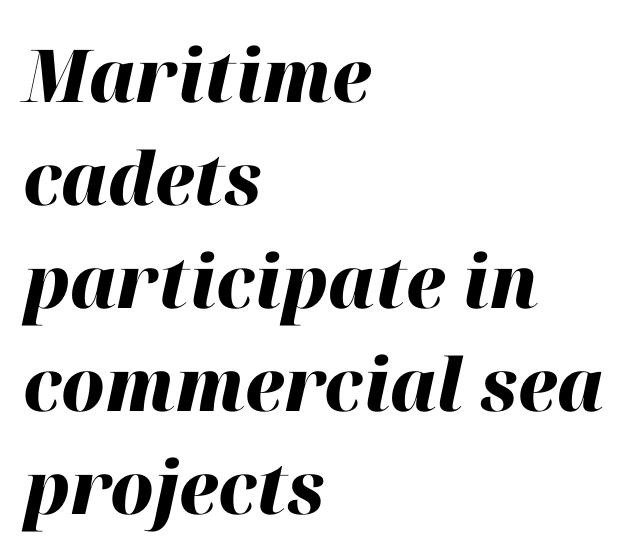
Observe the lean: these are italic letterforms. The letterforms sit shoulder to shoulder at normal distance. Honestly, there is no underline to notice here at all. Note the varied advance widths — an 'i' is clearly narrower than an 'm'. The compositor pushed each line to the left boundary. The sample has been set heavy, in full bold.
